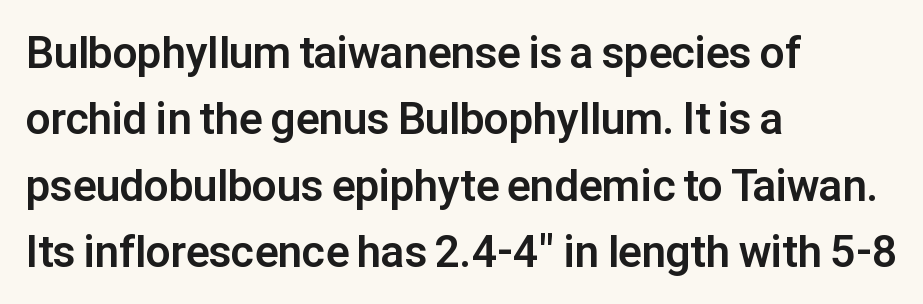
Q: Is the text bold? A: Yes.
Q: Is the text italic (slanted)? A: No, it is upright.
Q: Is the typeface a serif or a sans-serif typeface? A: Sans-serif.
Q: Is the text underlined? A: No.
Q: How is the paragraph aligned? A: Left-aligned.
Q: Is the spacing between letters normal or unusually wide? A: Normal.
Q: Is the spacing between lines tight, normal or loose? A: Normal.
Q: Width (condensed, normal, or wide)? A: Normal.
Q: Stroke contrast? A: Low.
Q: x-height? A: Medium.
Q: Monospaced? A: No.
